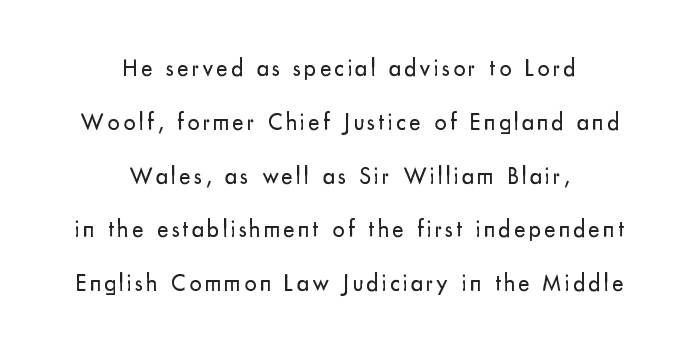
Q: Is the text bold? A: No.
Q: Is the text italic (slanted)? A: No, it is upright.
Q: Is the text underlined? A: No.
Q: How is the paragraph aligned? A: Centered.
Q: Is the spacing between lines tight, normal or loose? A: Loose.
